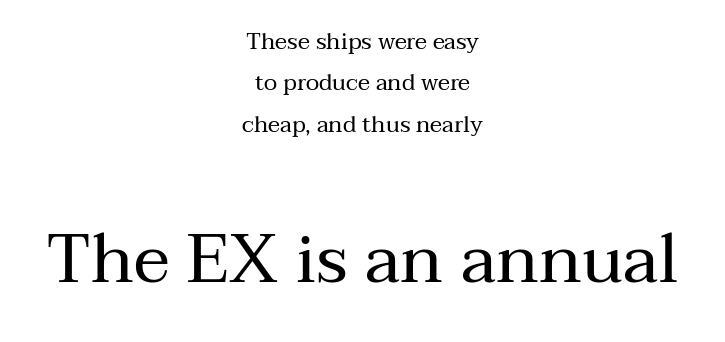
Q: Is the text bold? A: No.
Q: Is the text italic (slanted)? A: No, it is upright.
Q: Is the typeface a serif or a sans-serif typeface? A: Serif.
Q: Is the text underlined? A: No.
Q: How is the paragraph aligned? A: Centered.
Q: Is the spacing between letters normal or unusually wide? A: Normal.
Q: Which block of text is set in a larger size, the first (top) or the second (bottom)? A: The second (bottom) one.
Q: Width (condensed, normal, or wide)? A: Normal.
Q: Stroke contrast? A: Medium.
Q: x-height? A: Medium.
Q: Monospaced? A: No.
